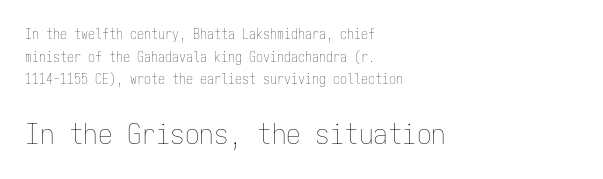
{"italic": "no", "bold": "no", "weight": "thin", "width": "condensed", "stroke_contrast": "low", "x_height": "medium", "monospaced": "yes", "underline": "no", "align": "left", "line_spacing": "normal", "line_spacing_ratio": 1.62, "letter_spacing": "normal", "letter_spacing_em": 0.0, "larger_block": "second", "size_ratio": 2.07, "glyph_px": 29}
